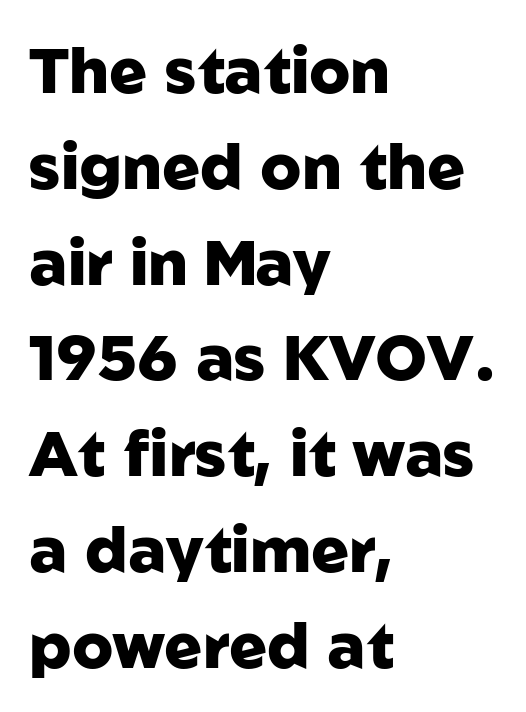
This sample has the flowing, uneven cadence of proportional lettering. Successive baselines arrive at the customary interval. This rendering employs a face without finishing strokes, i.e., a sans-serif. When letters stand straight like this, we call the style roman or upright. Default kerning and tracking; the words read as compact shapes.
